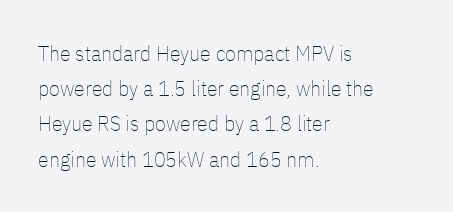
Q: Is the text bold? A: No.
Q: Is the text italic (slanted)? A: No, it is upright.
Q: Is the text underlined? A: No.
Q: How is the paragraph aligned? A: Left-aligned.
Q: Is the spacing between letters normal or unusually wide? A: Normal.
Q: Is the spacing between lines tight, normal or loose? A: Normal.
